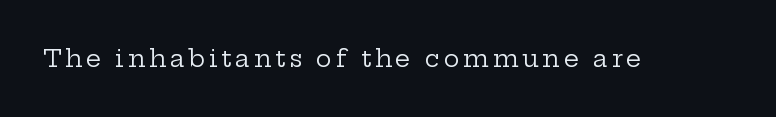
{"italic": "no", "bold": "no", "underline": "no", "glyph_px": 24}
